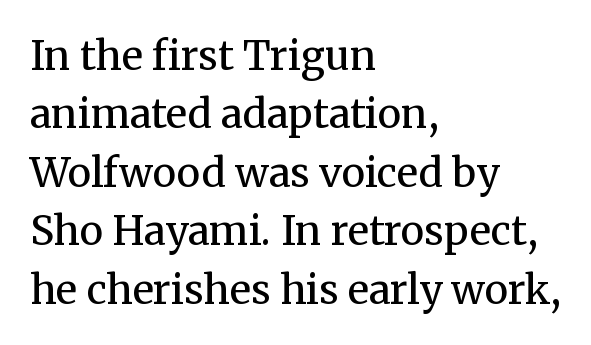
{"serif": "yes", "italic": "no", "bold": "no", "weight": "regular", "width": "normal", "stroke_contrast": "medium", "x_height": "medium", "monospaced": "no", "underline": "no", "align": "left", "line_spacing": "normal", "line_spacing_ratio": 1.46, "letter_spacing": "normal", "letter_spacing_em": 0.0, "glyph_px": 40}
